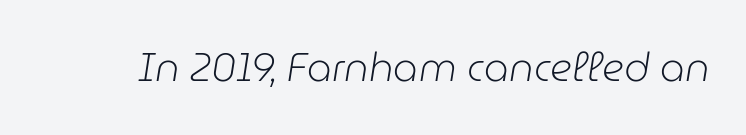
{"italic": "yes", "lean": "right", "slant_degrees": 9, "bold": "no", "weight": "light", "width": "normal", "stroke_contrast": "low", "x_height": "medium", "monospaced": "no", "underline": "no", "letter_spacing": "normal", "letter_spacing_em": 0.0, "glyph_px": 39}
